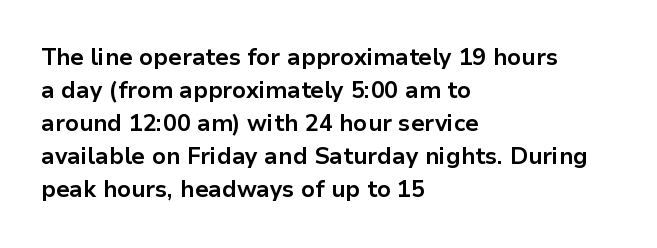
{"italic": "no", "bold": "yes", "underline": "no", "align": "left", "line_spacing": "normal", "line_spacing_ratio": 1.44, "letter_spacing": "normal", "letter_spacing_em": 0.0, "glyph_px": 23}
